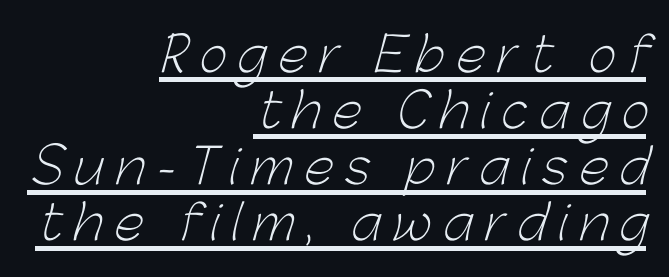
{"serif": "no", "bold": "no", "weight": "light", "width": "normal", "stroke_contrast": "low", "x_height": "medium", "monospaced": "no", "underline": "yes", "align": "right", "line_spacing_ratio": 1.17, "letter_spacing": "wide", "letter_spacing_em": 0.24, "glyph_px": 48}
